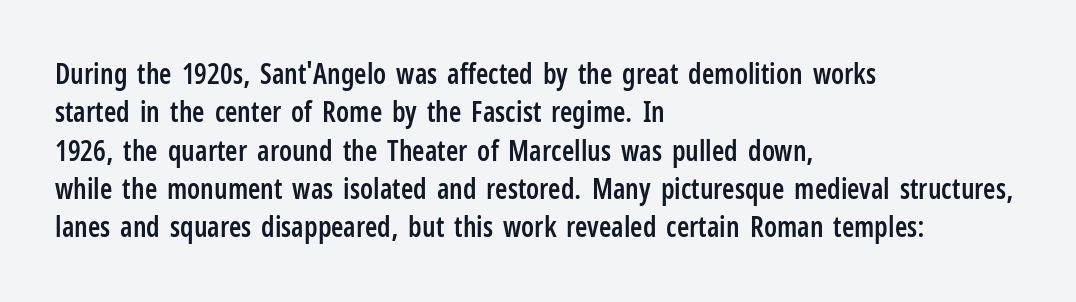
Q: Is the text bold? A: Semi-bold.
Q: Is the text italic (slanted)? A: No, it is upright.
Q: Is the typeface a serif or a sans-serif typeface? A: Sans-serif.
Q: Is the text underlined? A: No.
Q: How is the paragraph aligned? A: Left-aligned.
Q: Is the spacing between letters normal or unusually wide? A: Normal.
Q: Is the spacing between lines tight, normal or loose? A: Normal.
Q: Width (condensed, normal, or wide)? A: Condensed.
Q: Stroke contrast? A: Low.
Q: x-height? A: Medium.
Q: Monospaced? A: No.
